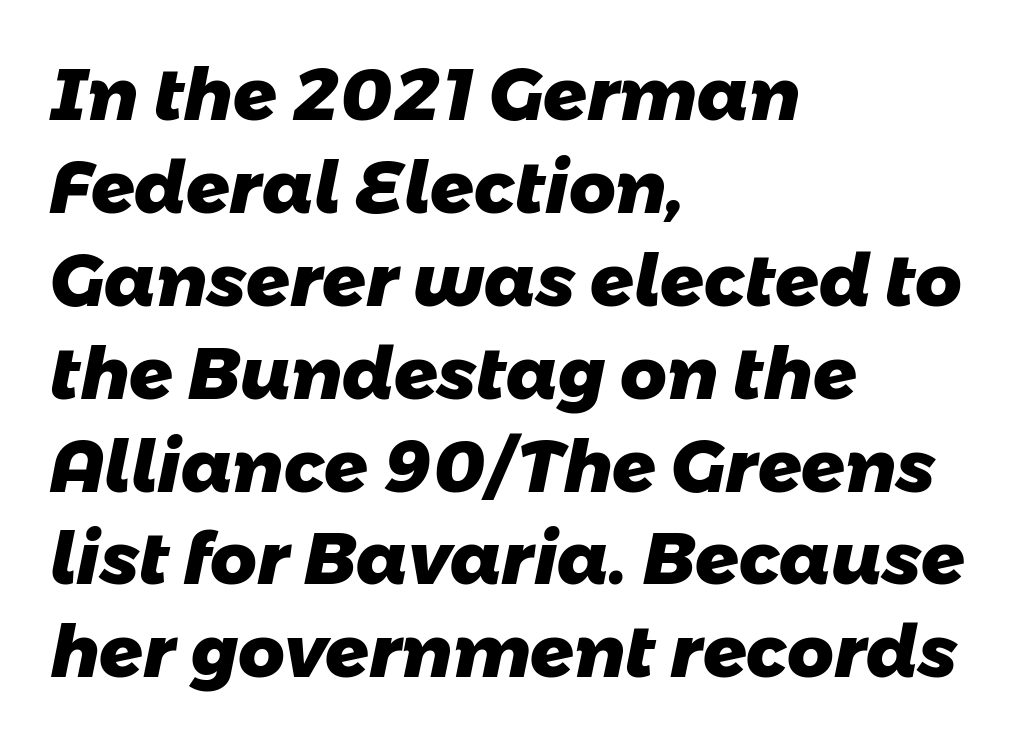
The image shows 72 px heavy sans-serif type; set left-aligned, normal line spacing (1.29x), normal letter spacing, not underlined; low stroke contrast and a medium x-height.
